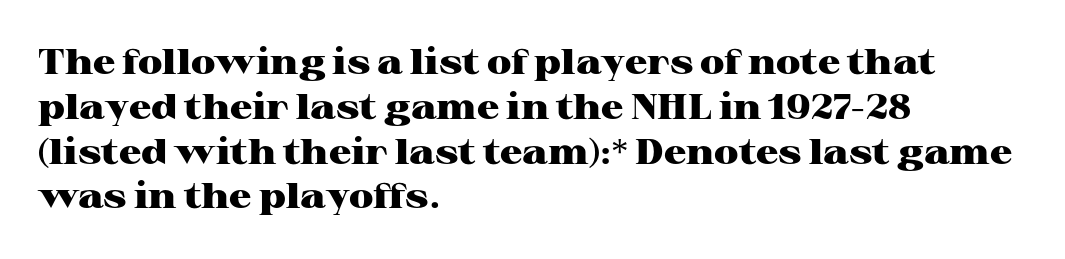
{"serif": "yes", "italic": "no", "bold": "yes", "weight": "heavy", "width": "wide", "stroke_contrast": "high", "x_height": "medium", "monospaced": "no", "underline": "no", "align": "left", "line_spacing": "normal", "line_spacing_ratio": 1.28, "letter_spacing": "normal", "letter_spacing_em": 0.0, "glyph_px": 35}
